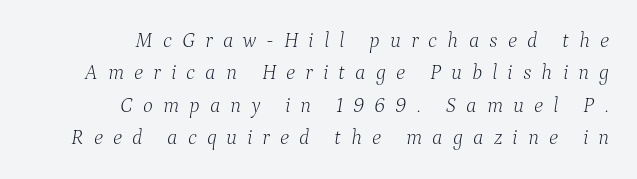
Reading down the column, the eye jumps a familiar distance to each next line. This rendering uses right alignment, leaving the left contour irregular. Every character sits at an angle, as italics do. Quick note: underline off.
